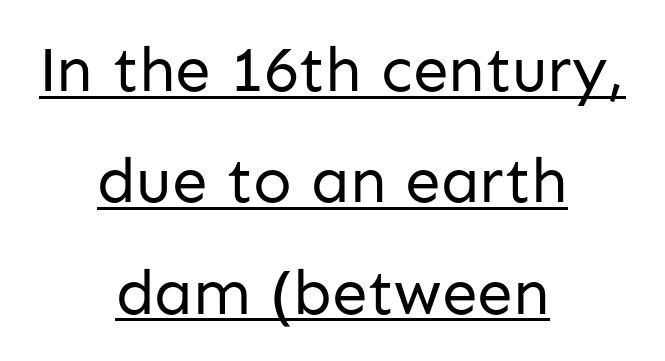
The font is comparable to plain body text, perhaps lighter. The sample's only ornament is a line tracing under the words. What stands out about the letter spacing? Nothing — it is the standard amount. Note the varied advance widths — an 'i' is clearly narrower than an 'm'. To sum up the face: it is a sans, with no serifs. The lettering holds an erect, upright posture throughout.
